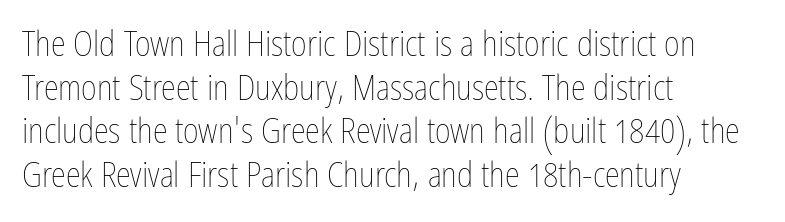
Stroke mass is kept to a normal reading level or below. Posture: straight, roman, zero tilt. Check the space under the baseline: it is left empty. Vertical spacing — default.
